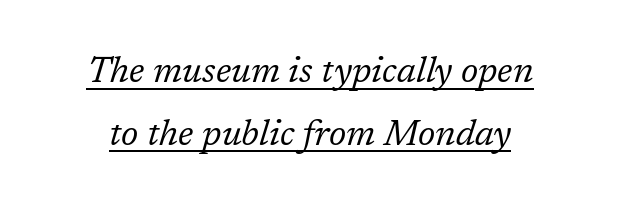
The image shows 36 px regular-weight serif type, italic (leaning right); set line spacing 1.74x, normal letter spacing, underlined; low stroke contrast and a medium x-height.
